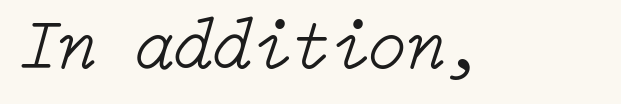
{"italic": "yes", "lean": "right", "slant_degrees": 15, "bold": "no", "weight": "light", "width": "normal", "stroke_contrast": "low", "x_height": "medium", "underline": "no", "letter_spacing": "normal", "letter_spacing_em": 0.0, "glyph_px": 71}
